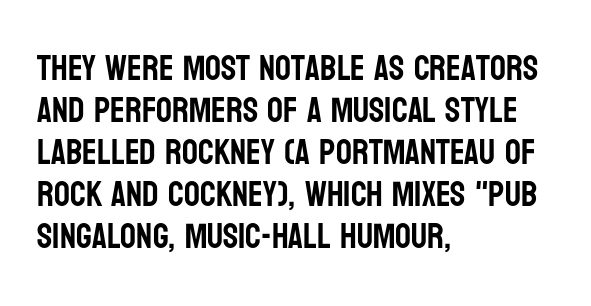
The image shows 35 px condensed sans-serif type, upright; set left-aligned, line spacing 1.2x, normal letter spacing, not underlined; low stroke contrast and a large x-height.
